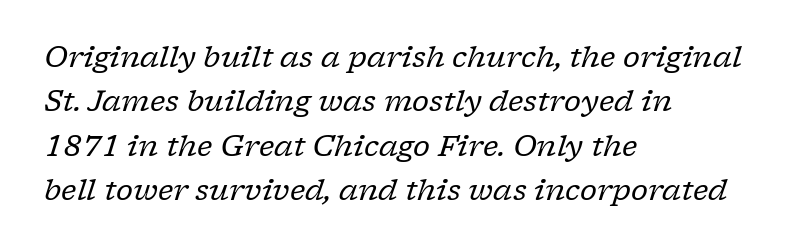
Q: Is the text bold? A: No.
Q: Is the text italic (slanted)? A: Yes, it leans right by about 17 degrees.
Q: Is the typeface a serif or a sans-serif typeface? A: Serif.
Q: Is the text underlined? A: No.
Q: How is the paragraph aligned? A: Left-aligned.
Q: Is the spacing between letters normal or unusually wide? A: Normal.
Q: Is the spacing between lines tight, normal or loose? A: Normal.
Q: Width (condensed, normal, or wide)? A: Normal.
Q: Stroke contrast? A: Low.
Q: x-height? A: Medium.
Q: Monospaced? A: No.
